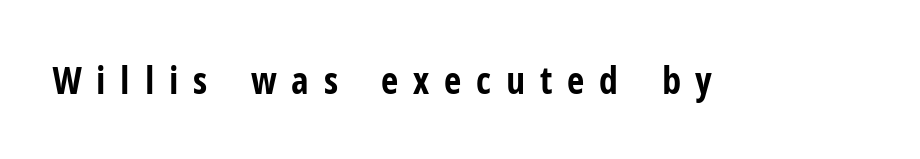
The face used here has the dense, thick strokes of a bold. A typesetter would call this proportional, since set widths differ per character. This is the regular roman posture of the typeface. Observe the absence of serifs on each vertical stroke in this sample.
